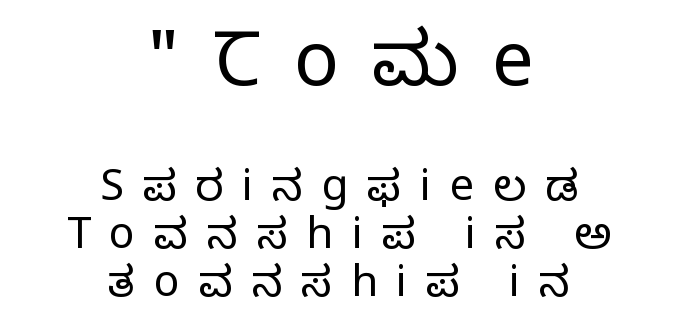
Q: Is the text bold? A: No.
Q: Is the text italic (slanted)? A: No, it is upright.
Q: Is the typeface a serif or a sans-serif typeface? A: Serif.
Q: Is the text underlined? A: No.
Q: How is the paragraph aligned? A: Centered.
Q: Is the spacing between letters normal or unusually wide? A: Unusually wide.
Q: Is the spacing between lines tight, normal or loose? A: Tight.
Q: Which block of text is set in a larger size, the first (top) or the second (bottom)? A: The first (top) one.
Q: Width (condensed, normal, or wide)? A: Normal.
Q: Stroke contrast? A: Low.
Q: x-height? A: Large.
Q: Monospaced? A: No.
